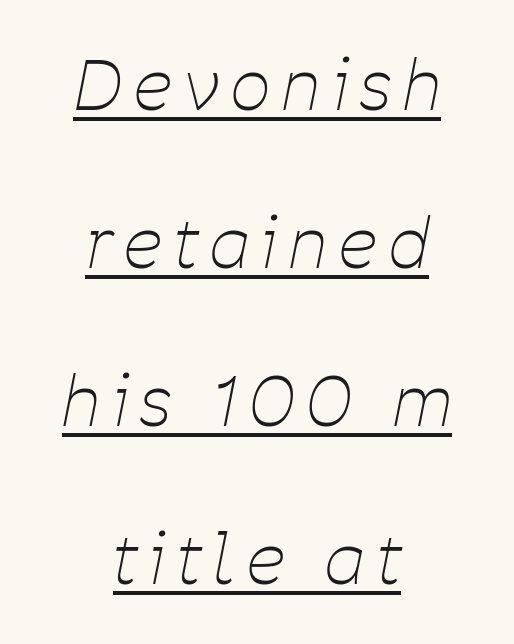
The image shows 69 px thin, condensed type, italic (leaning right); set centered, loose line spacing (2.29x), underlined; low stroke contrast and a medium x-height.
